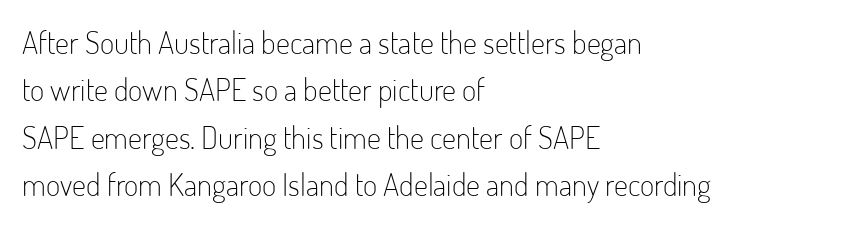
The image shows 31 px light, condensed sans-serif type, upright; set left-aligned, normal line spacing (1.53x), normal letter spacing, not underlined; low stroke contrast and a small x-height.
